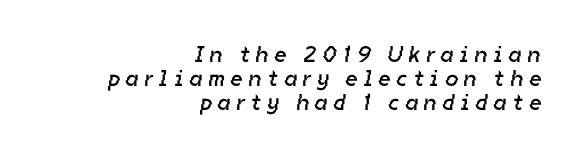
The image shows 23 px text type; set right-aligned, tight line spacing (1.05x), unusually wide letter spacing (+0.27 em), not underlined.
